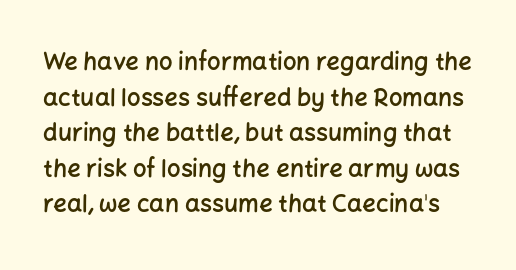
The image shows 24 px text type, upright; set normal line spacing (1.48x), normal letter spacing, not underlined.
